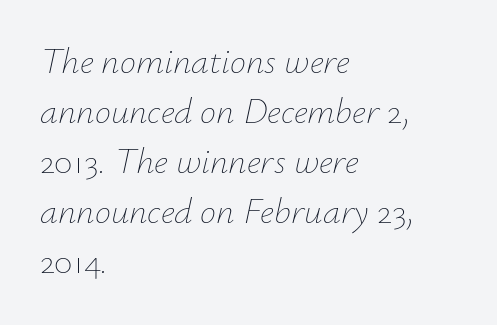
The image shows 36 px thin type, italic (leaning right); set left-aligned, normal line spacing (1.39x), normal letter spacing, not underlined; low stroke contrast and a small x-height.
